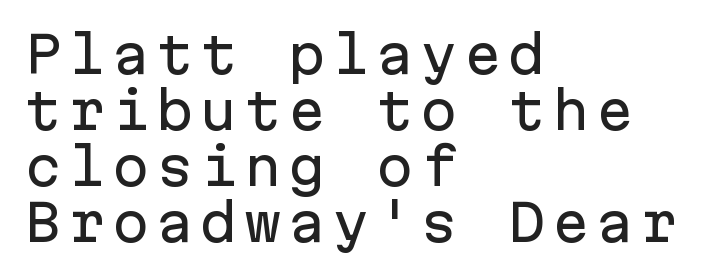
{"serif": "no", "italic": "no", "width": "normal", "stroke_contrast": "low", "x_height": "medium", "monospaced": "yes", "underline": "no", "align": "left", "line_spacing": "tight", "line_spacing_ratio": 1.12, "glyph_px": 50}
